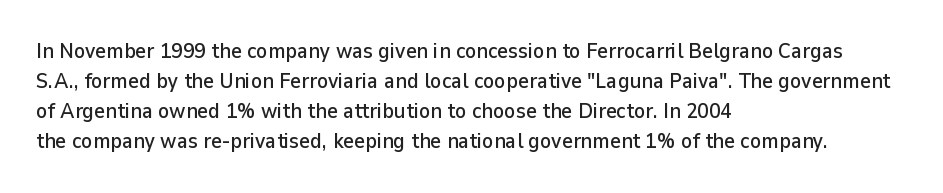
The gaps between neighbouring characters are ordinary and unremarkable. This rendering uses left alignment, leaving the right contour irregular. Horizontal bands of white between lines are of average thickness. The strip under each line holds only bare page. It's the straight-up-and-down kind of type.
